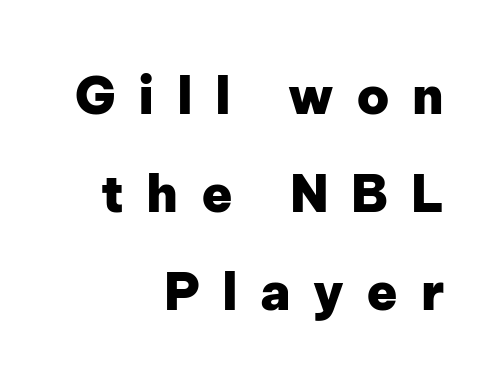
Typeset ragged left — the right edge is the straight one. Ascenders rise straight up at ninety degrees. The baseline area is clear. Every letter is thick-stroked: bold, no question. Here the designer chose a conventional face with non-uniform glyph widths.
